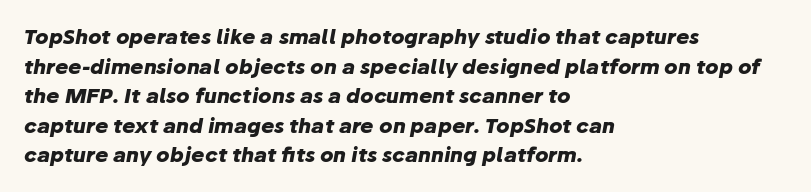
{"italic": "yes", "lean": "right", "slant_degrees": 10, "bold": "yes", "underline": "no", "align": "left", "line_spacing": "normal", "line_spacing_ratio": 1.48, "letter_spacing": "normal", "letter_spacing_em": 0.0, "glyph_px": 20}
